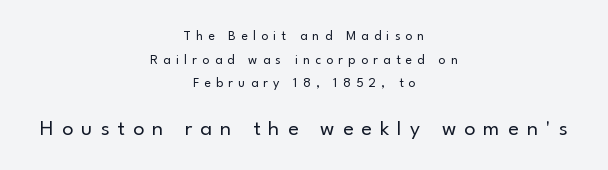
Q: Is the text bold? A: No.
Q: Is the text italic (slanted)? A: No, it is upright.
Q: Is the text underlined? A: No.
Q: How is the paragraph aligned? A: Centered.
Q: Is the spacing between letters normal or unusually wide? A: Unusually wide.
Q: Is the spacing between lines tight, normal or loose? A: Normal.
Q: Which block of text is set in a larger size, the first (top) or the second (bottom)? A: The second (bottom) one.
